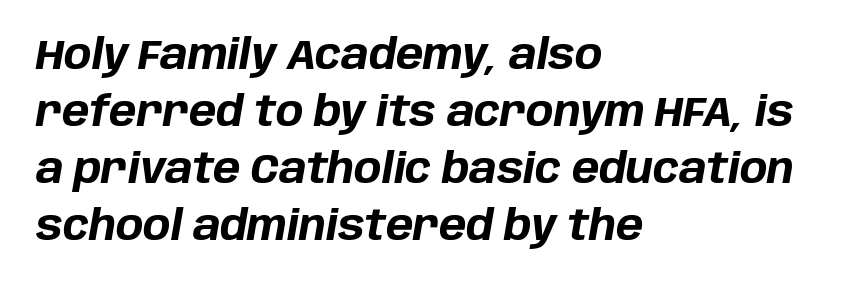
Q: Is the text bold? A: Yes.
Q: Is the text italic (slanted)? A: Yes, it leans right by about 10 degrees.
Q: Is the text underlined? A: No.
Q: How is the paragraph aligned? A: Left-aligned.
Q: Is the spacing between letters normal or unusually wide? A: Normal.
Q: Is the spacing between lines tight, normal or loose? A: Normal.
Q: Width (condensed, normal, or wide)? A: Normal.
Q: Stroke contrast? A: Low.
Q: x-height? A: Large.
Q: Monospaced? A: No.
